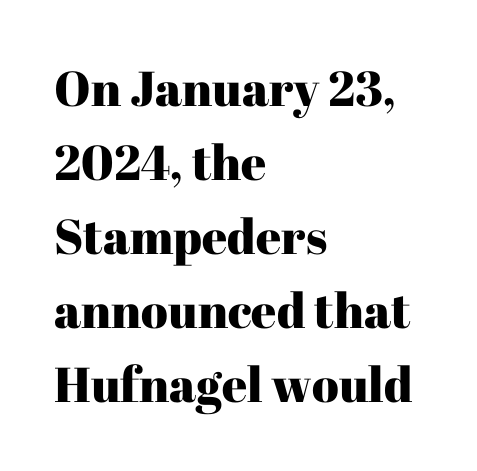
Q: Is the text italic (slanted)? A: No, it is upright.
Q: Is the typeface a serif or a sans-serif typeface? A: Serif.
Q: Is the text underlined? A: No.
Q: How is the paragraph aligned? A: Left-aligned.
Q: Is the spacing between letters normal or unusually wide? A: Normal.
Q: Is the spacing between lines tight, normal or loose? A: Normal.
Q: Width (condensed, normal, or wide)? A: Normal.
Q: Stroke contrast? A: High.
Q: x-height? A: Medium.
Q: Monospaced? A: No.
